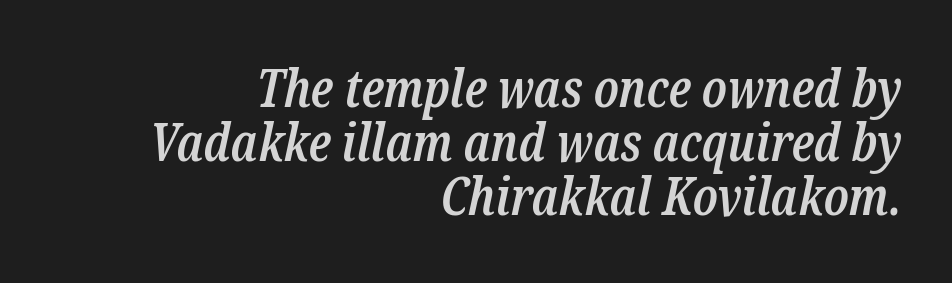
{"serif": "yes", "italic": "yes", "lean": "right", "slant_degrees": 12, "bold": "semi", "weight": "semibold", "width": "condensed", "stroke_contrast": "low", "x_height": "medium", "monospaced": "no", "underline": "no", "align": "right", "line_spacing": "tight", "line_spacing_ratio": 1.04, "letter_spacing": "normal", "letter_spacing_em": 0.0, "glyph_px": 52}
